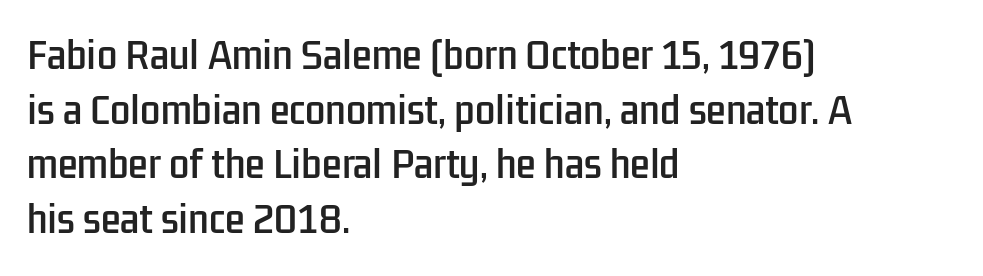
Q: Is the text italic (slanted)? A: No, it is upright.
Q: Is the typeface a serif or a sans-serif typeface? A: Sans-serif.
Q: Is the text underlined? A: No.
Q: How is the paragraph aligned? A: Left-aligned.
Q: Is the spacing between letters normal or unusually wide? A: Normal.
Q: Is the spacing between lines tight, normal or loose? A: Normal.
Q: Width (condensed, normal, or wide)? A: Condensed.
Q: Stroke contrast? A: Low.
Q: x-height? A: Medium.
Q: Monospaced? A: No.
